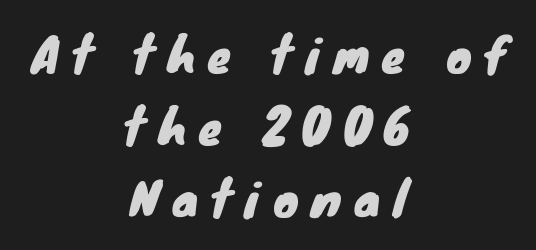
{"serif": "no", "width": "normal", "stroke_contrast": "low", "x_height": "small", "monospaced": "no", "underline": "no", "align": "center", "line_spacing": "normal", "line_spacing_ratio": 1.53, "letter_spacing": "wide", "letter_spacing_em": 0.28, "glyph_px": 47}
